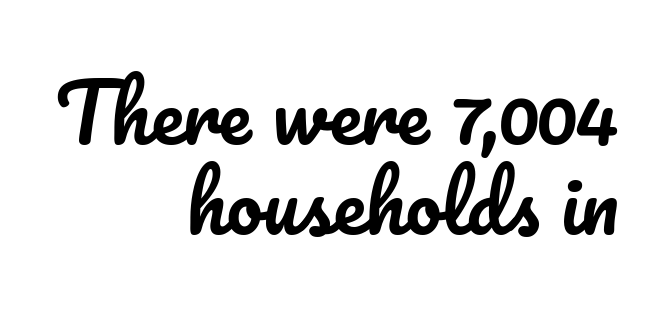
{"width": "normal", "stroke_contrast": "low", "x_height": "small", "monospaced": "no", "underline": "no", "align": "right", "line_spacing": "tight", "line_spacing_ratio": 1.12, "letter_spacing": "normal", "letter_spacing_em": 0.0, "glyph_px": 80}
